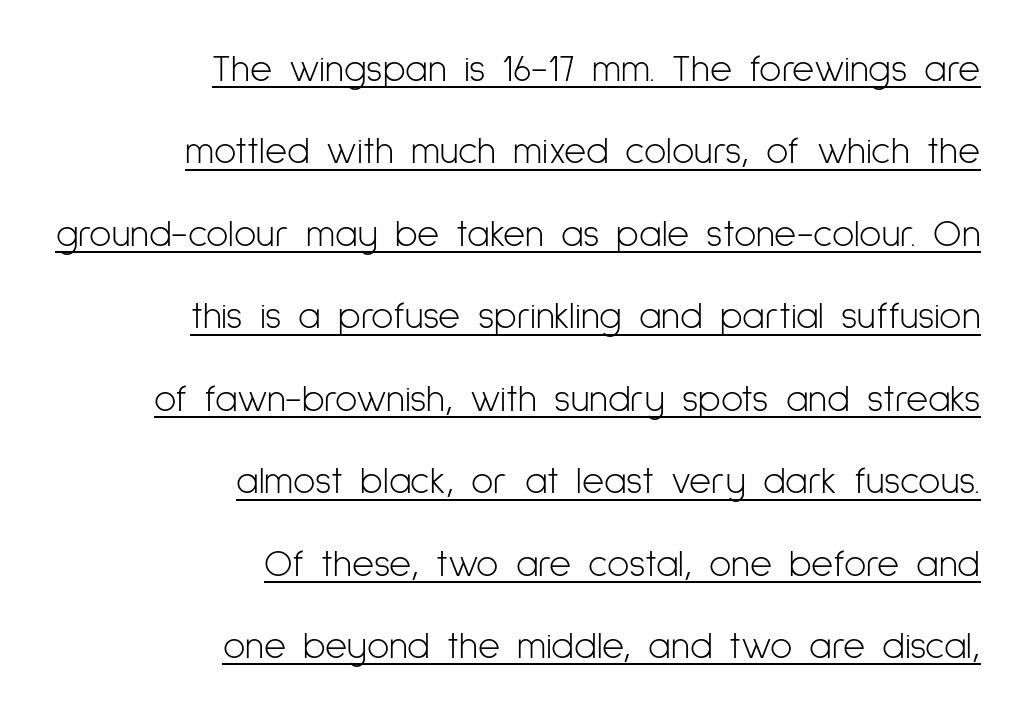
Q: Is the text bold? A: No.
Q: Is the text italic (slanted)? A: No, it is upright.
Q: Is the typeface a serif or a sans-serif typeface? A: Sans-serif.
Q: Is the text underlined? A: Yes.
Q: How is the paragraph aligned? A: Right-aligned.
Q: Is the spacing between letters normal or unusually wide? A: Normal.
Q: Is the spacing between lines tight, normal or loose? A: Loose.
Q: Width (condensed, normal, or wide)? A: Condensed.
Q: Stroke contrast? A: Low.
Q: x-height? A: Medium.
Q: Monospaced? A: No.
